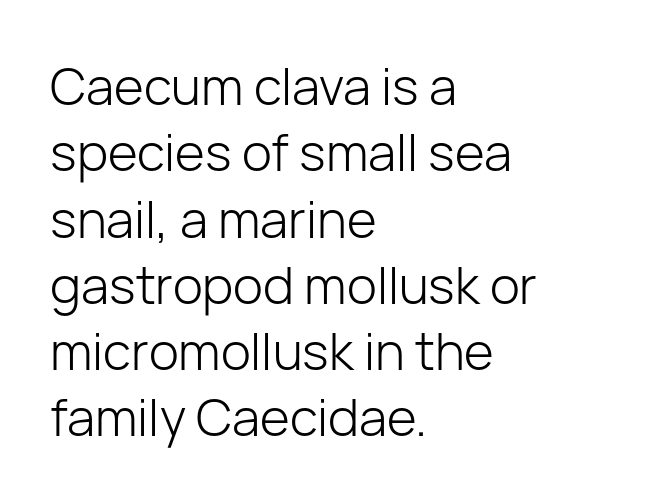
The image shows 51 px light sans-serif type, upright; set left-aligned, normal line spacing (1.3x), normal letter spacing, not underlined; low stroke contrast and a medium x-height.
